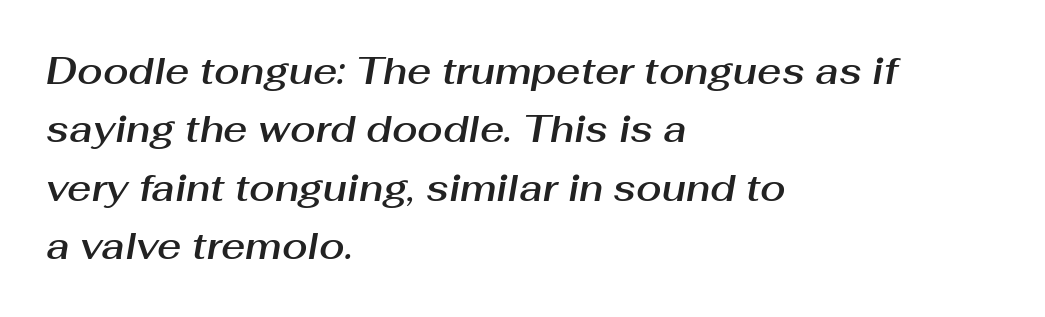
The image shows 37 px text type, italic (leaning right); set left-aligned, normal line spacing (1.58x), normal letter spacing, not underlined; medium stroke contrast and a medium x-height.
